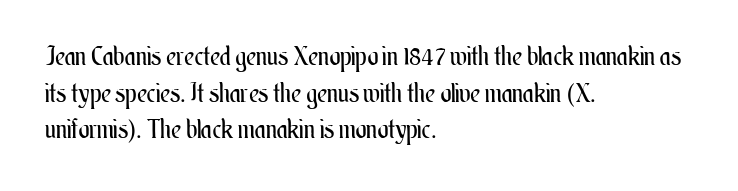
Q: Is the text bold? A: No.
Q: Is the text italic (slanted)? A: No, it is upright.
Q: Is the text underlined? A: No.
Q: How is the paragraph aligned? A: Left-aligned.
Q: Is the spacing between letters normal or unusually wide? A: Normal.
Q: Is the spacing between lines tight, normal or loose? A: Normal.
